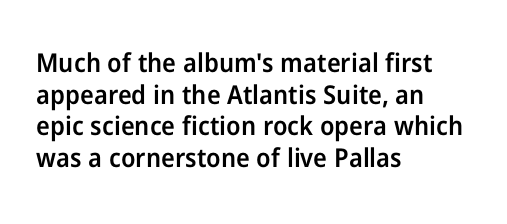
{"italic": "no", "bold": "semi", "underline": "no", "align": "left", "line_spacing_ratio": 1.22, "letter_spacing": "normal", "letter_spacing_em": 0.0, "glyph_px": 26}
